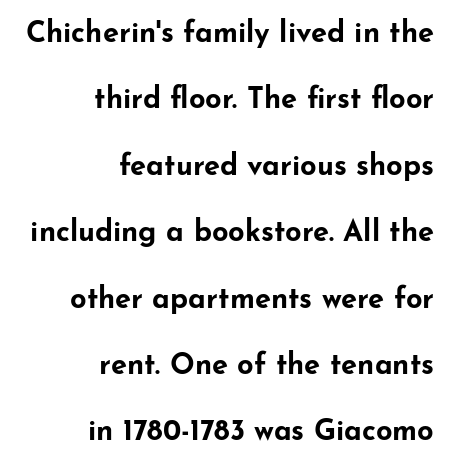
Q: Is the text bold? A: Yes.
Q: Is the text italic (slanted)? A: No, it is upright.
Q: Is the typeface a serif or a sans-serif typeface? A: Sans-serif.
Q: Is the text underlined? A: No.
Q: How is the paragraph aligned? A: Right-aligned.
Q: Is the spacing between letters normal or unusually wide? A: Normal.
Q: Is the spacing between lines tight, normal or loose? A: Loose.
Q: Width (condensed, normal, or wide)? A: Wide.
Q: Stroke contrast? A: Low.
Q: x-height? A: Small.
Q: Monospaced? A: No.
